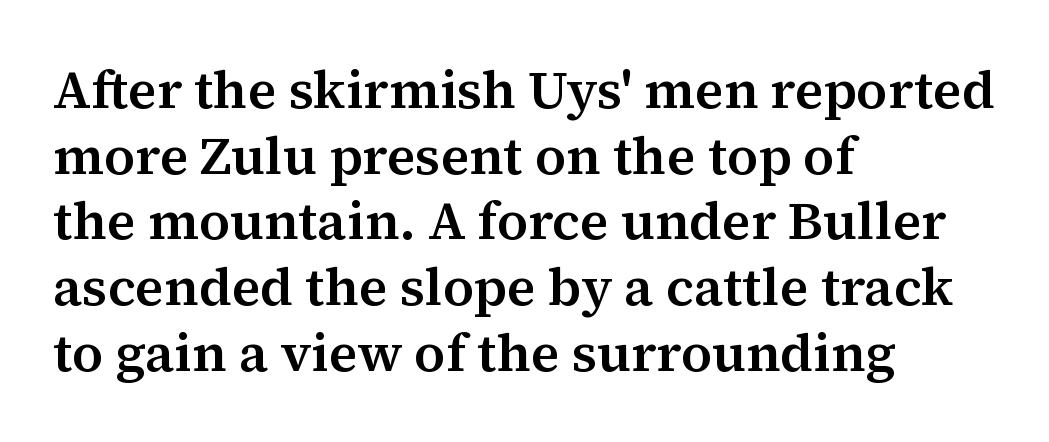
The image shows 53 px serif type, upright; set left-aligned, line spacing 1.24x, normal letter spacing, not underlined; medium stroke contrast and a medium x-height.
